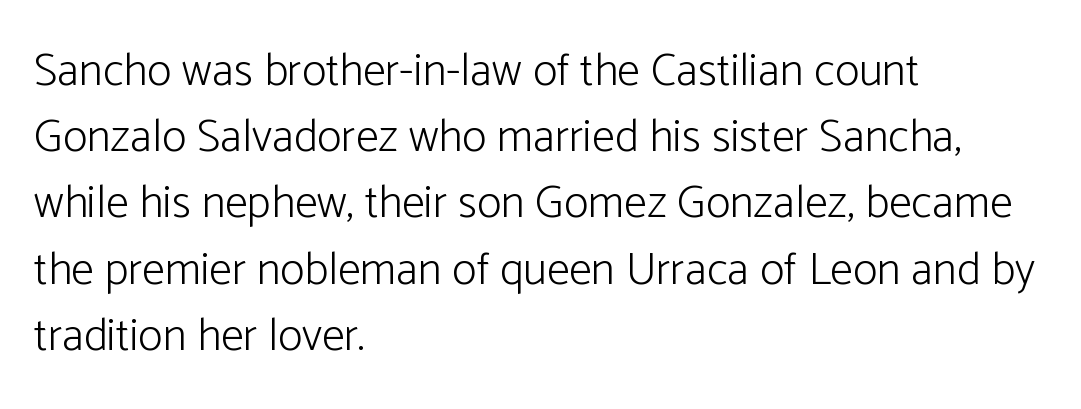
Q: Is the text bold? A: No.
Q: Is the text italic (slanted)? A: No, it is upright.
Q: Is the typeface a serif or a sans-serif typeface? A: Sans-serif.
Q: Is the text underlined? A: No.
Q: How is the paragraph aligned? A: Left-aligned.
Q: Is the spacing between letters normal or unusually wide? A: Normal.
Q: Is the spacing between lines tight, normal or loose? A: Normal.
Q: Width (condensed, normal, or wide)? A: Normal.
Q: Stroke contrast? A: Low.
Q: x-height? A: Medium.
Q: Monospaced? A: No.
